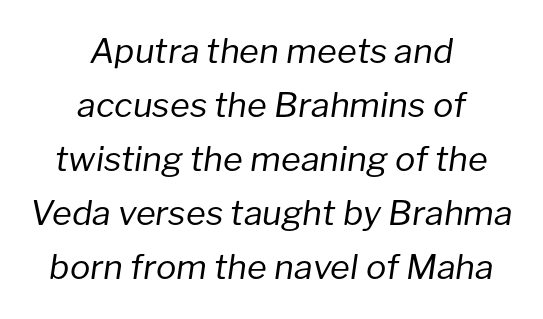
The image shows 34 px regular-weight type, italic (leaning right); set centered, normal line spacing (1.59x), normal letter spacing, not underlined; low stroke contrast and a medium x-height.
